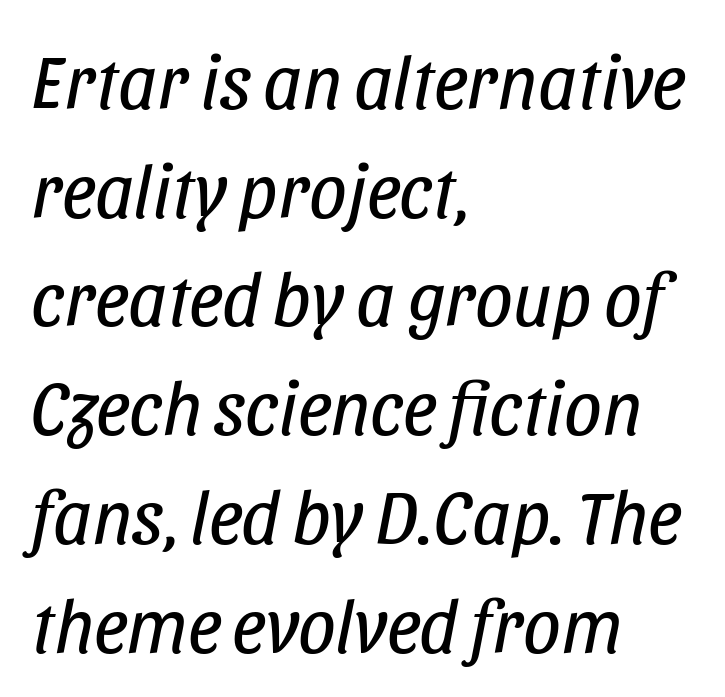
The passage shown stacks its lines at a standard gap. Every character sits at an angle, as italics do. Tracking value appears to be zero — textbook default spacing. Which margin do the lines hug? The left one — the right edge is uneven.
